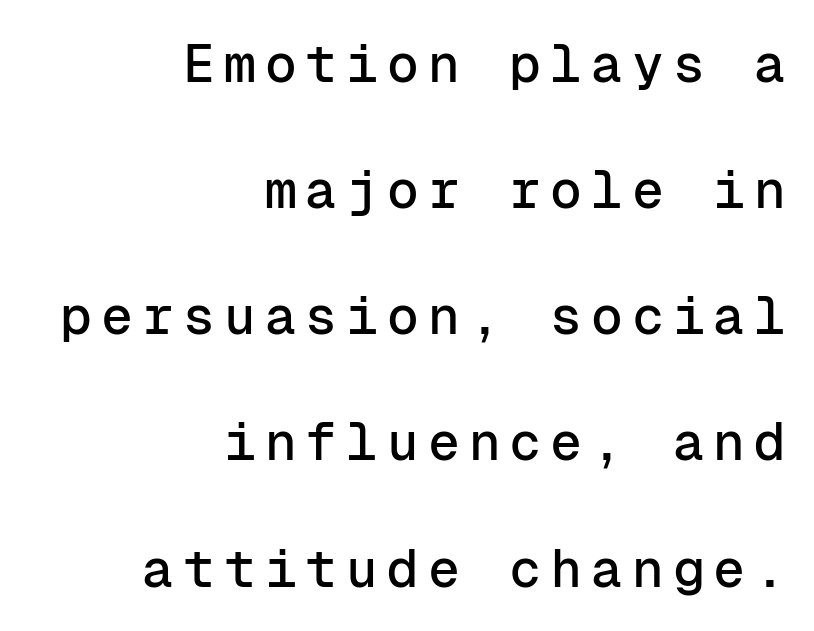
Q: Is the text italic (slanted)? A: No, it is upright.
Q: Is the typeface a serif or a sans-serif typeface? A: Sans-serif.
Q: Is the text underlined? A: No.
Q: How is the paragraph aligned? A: Right-aligned.
Q: Is the spacing between lines tight, normal or loose? A: Loose.
Q: Width (condensed, normal, or wide)? A: Normal.
Q: Stroke contrast? A: Low.
Q: x-height? A: Medium.
Q: Monospaced? A: Yes.
